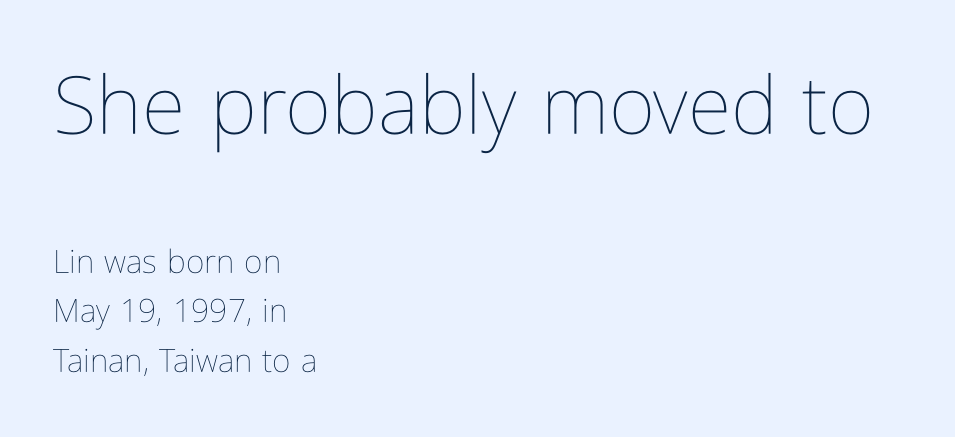
{"italic": "no", "bold": "no", "weight": "thin", "width": "condensed", "stroke_contrast": "low", "x_height": "medium", "monospaced": "no", "underline": "no", "align": "left", "line_spacing": "normal", "line_spacing_ratio": 1.54, "letter_spacing": "normal", "letter_spacing_em": 0.0, "larger_block": "first", "size_ratio": 2.5, "glyph_px": 80}
